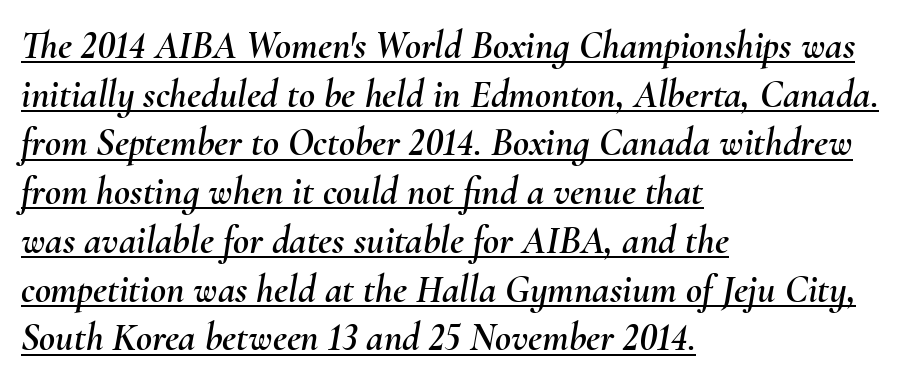
Q: Is the text italic (slanted)? A: Yes, it leans right by about 10 degrees.
Q: Is the text underlined? A: Yes.
Q: How is the paragraph aligned? A: Left-aligned.
Q: Is the spacing between letters normal or unusually wide? A: Normal.
Q: Is the spacing between lines tight, normal or loose? A: Normal.
Q: Width (condensed, normal, or wide)? A: Normal.
Q: Stroke contrast? A: Medium.
Q: x-height? A: Small.
Q: Monospaced? A: No.
